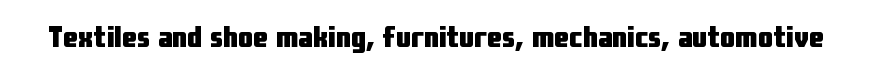
The image shows 30 px heavy, condensed sans-serif type, upright; set normal letter spacing, not underlined; low stroke contrast and a medium x-height.
